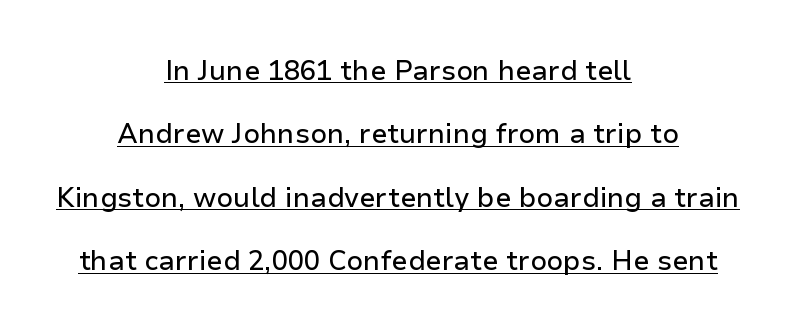
The image shows 27 px text type, upright; set centered, loose line spacing (2.35x), normal letter spacing, underlined.
